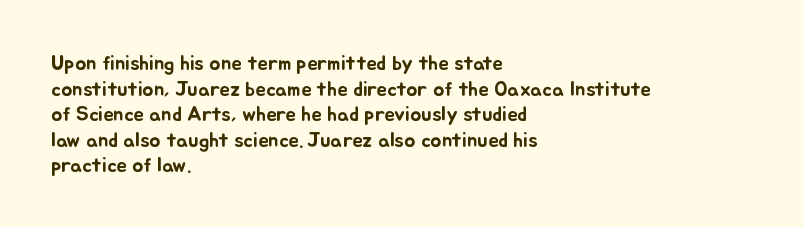
{"italic": "no", "underline": "no", "align": "left", "line_spacing_ratio": 1.22, "letter_spacing": "normal", "letter_spacing_em": 0.0, "glyph_px": 21}
